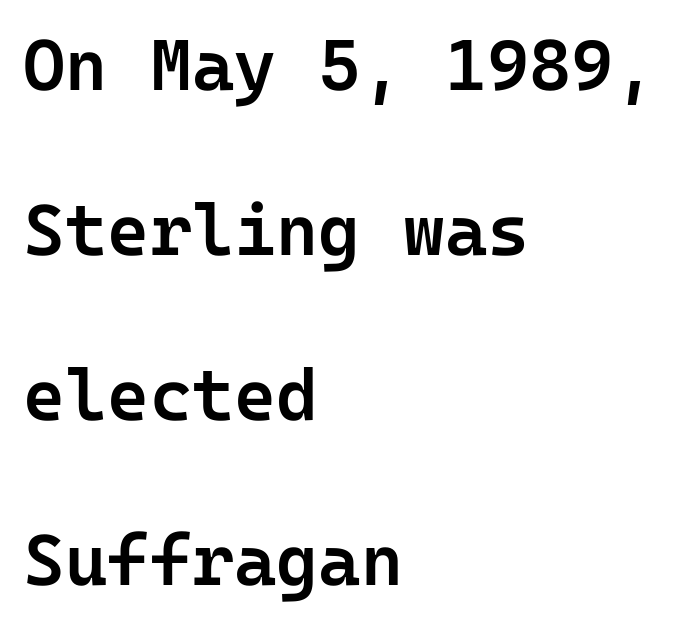
{"serif": "no", "italic": "no", "bold": "semi", "weight": "semibold", "width": "normal", "stroke_contrast": "low", "x_height": "medium", "underline": "no", "align": "left", "line_spacing": "loose", "line_spacing_ratio": 2.29, "letter_spacing": "normal", "letter_spacing_em": 0.0, "glyph_px": 72}
